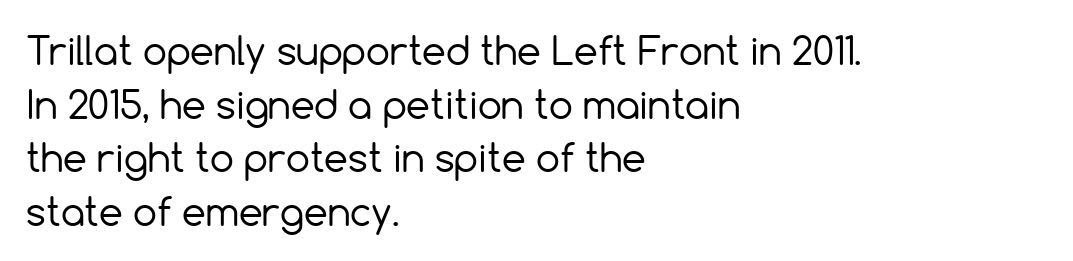
{"serif": "no", "italic": "no", "bold": "no", "weight": "regular", "width": "normal", "x_height": "medium", "monospaced": "no", "underline": "no", "align": "left", "line_spacing": "normal", "line_spacing_ratio": 1.41, "letter_spacing": "normal", "letter_spacing_em": 0.0, "glyph_px": 38}
